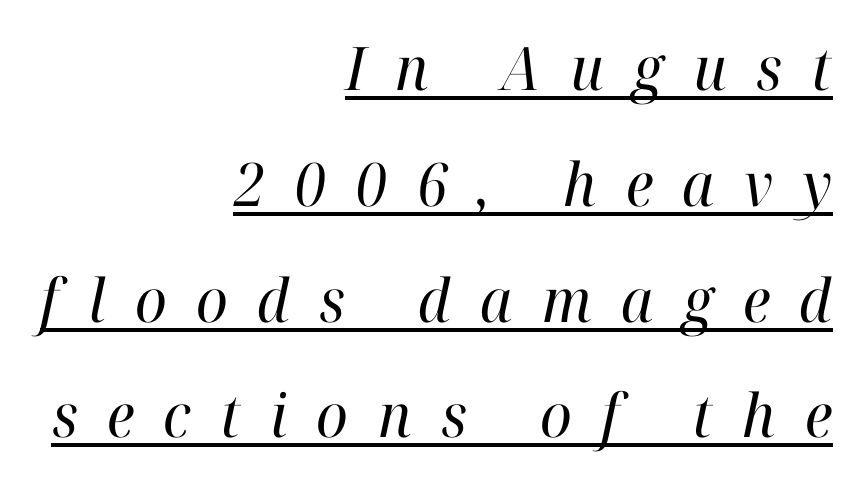
The image shows 60 px regular-weight serif type, italic (leaning right); set right-aligned, loose line spacing (1.93x), unusually wide letter spacing (+0.49 em), underlined; high stroke contrast and a medium x-height.
